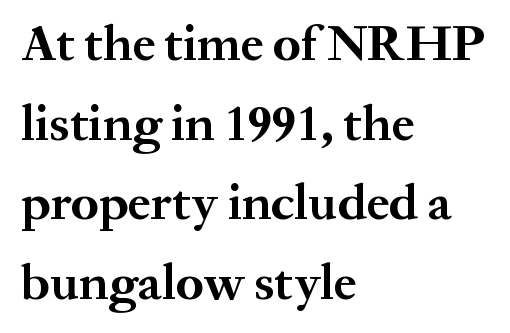
Q: Is the text bold? A: Yes.
Q: Is the text italic (slanted)? A: No, it is upright.
Q: Is the typeface a serif or a sans-serif typeface? A: Serif.
Q: Is the text underlined? A: No.
Q: How is the paragraph aligned? A: Left-aligned.
Q: Is the spacing between letters normal or unusually wide? A: Normal.
Q: Is the spacing between lines tight, normal or loose? A: Normal.
Q: Width (condensed, normal, or wide)? A: Normal.
Q: Stroke contrast? A: Medium.
Q: x-height? A: Medium.
Q: Monospaced? A: No.
